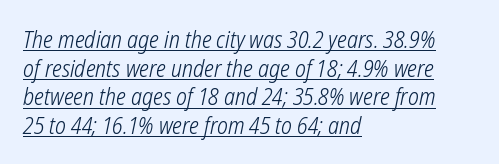
The image shows 23 px text type; set left-aligned, line spacing 1.24x, normal letter spacing, underlined.
